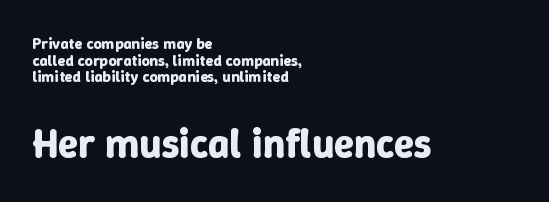
{"italic": "no", "bold": "yes", "weight": "bold", "width": "normal", "stroke_contrast": "low", "x_height": "medium", "monospaced": "no", "underline": "no", "align": "left", "line_spacing": "tight", "line_spacing_ratio": 1.04, "letter_spacing": "normal", "letter_spacing_em": 0.0, "larger_block": "second", "size_ratio": 2.56, "glyph_px": 41}
